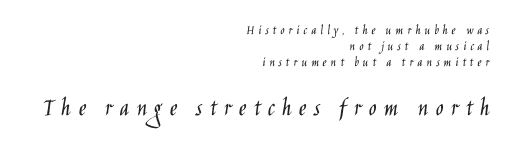
The image shows 26 px text type; set right-aligned, line spacing 1.16x, unusually wide letter spacing (+0.27 em), not underlined; the second (bottom) block is 1.86x larger.
